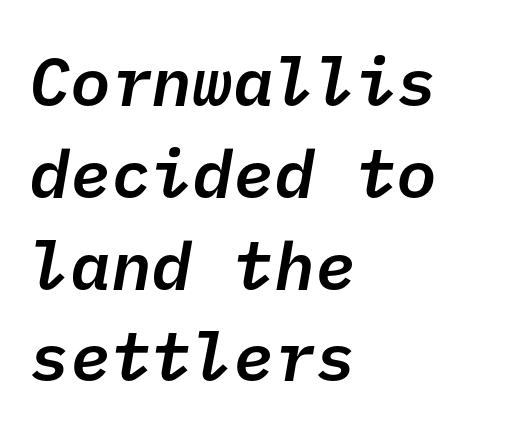
The image shows 68 px semibold sans-serif type; set left-aligned, normal line spacing (1.35x), normal letter spacing, not underlined; low stroke contrast and a medium x-height.
